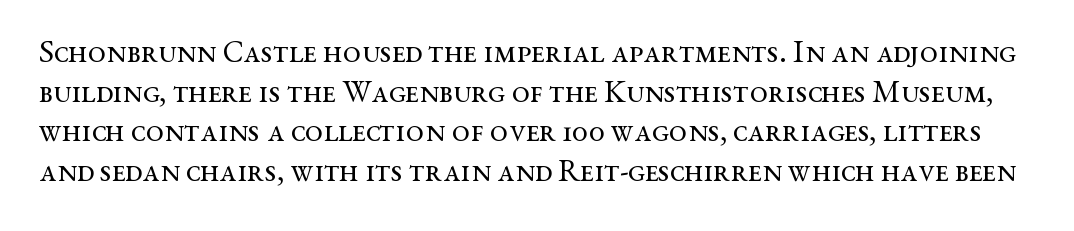
The image shows 32 px regular-weight, wide serif type, upright; set line spacing 1.24x, normal letter spacing, not underlined; medium stroke contrast and a medium x-height.
